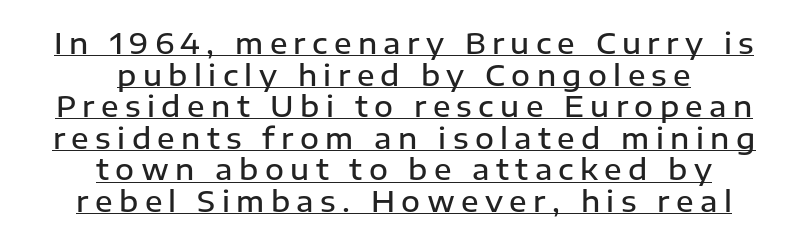
Q: Is the text bold? A: Semi-bold.
Q: Is the text italic (slanted)? A: No, it is upright.
Q: Is the typeface a serif or a sans-serif typeface? A: Sans-serif.
Q: Is the text underlined? A: Yes.
Q: How is the paragraph aligned? A: Centered.
Q: Is the spacing between letters normal or unusually wide? A: Unusually wide.
Q: Is the spacing between lines tight, normal or loose? A: Tight.
Q: Width (condensed, normal, or wide)? A: Normal.
Q: Stroke contrast? A: Low.
Q: x-height? A: Medium.
Q: Monospaced? A: No.
